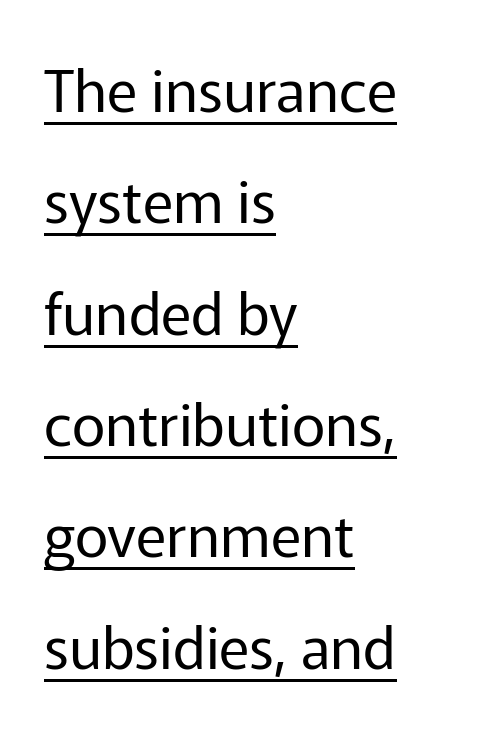
The typography opts for an upright posture over an oblique one. Each word holds together tightly as a unit, with standard inter-letter gaps. The glyphs in this specimen are sans serif. The passage shown is not bold in any degree. Regarding leading, the lines here are spaced well apart.
